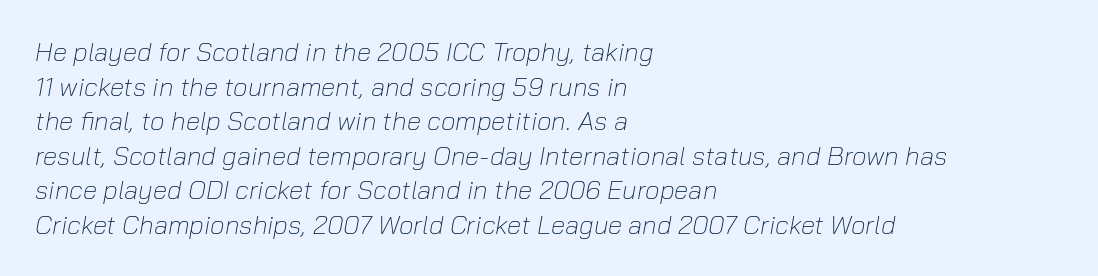
{"italic": "yes", "lean": "right", "slant_degrees": 10, "bold": "no", "underline": "no", "align": "left", "line_spacing": "normal", "line_spacing_ratio": 1.33, "letter_spacing": "normal", "letter_spacing_em": 0.0, "glyph_px": 26}
